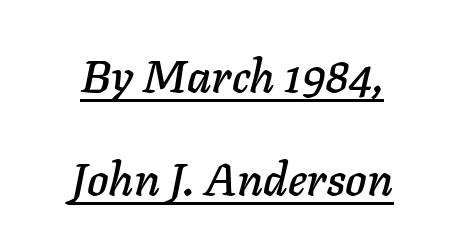
The image shows 46 px text type, italic (leaning right); set centered, loose line spacing (2.24x), normal letter spacing, underlined; low stroke contrast and a medium x-height.
